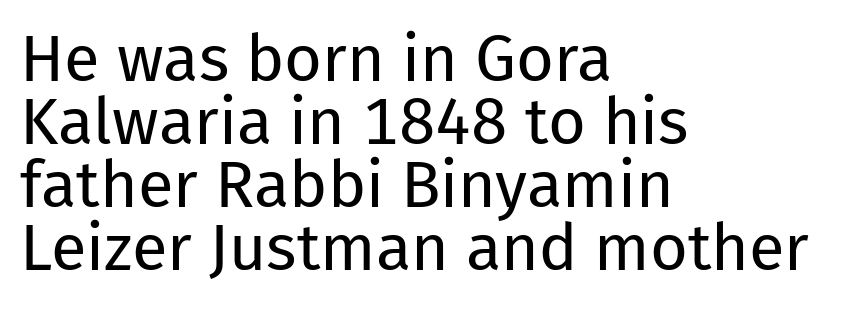
{"serif": "no", "italic": "no", "bold": "no", "weight": "regular", "width": "normal", "stroke_contrast": "low", "x_height": "medium", "monospaced": "no", "underline": "no", "align": "left", "line_spacing": "tight", "line_spacing_ratio": 0.97, "letter_spacing": "normal", "letter_spacing_em": 0.0, "glyph_px": 65}
